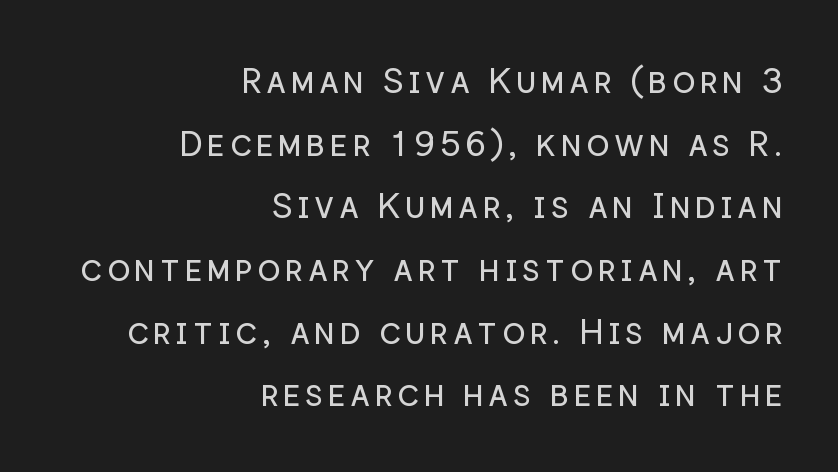
{"serif": "no", "italic": "no", "bold": "no", "weight": "regular", "width": "normal", "stroke_contrast": "low", "x_height": "medium", "monospaced": "no", "underline": "no", "align": "right", "line_spacing_ratio": 1.79, "glyph_px": 35}
